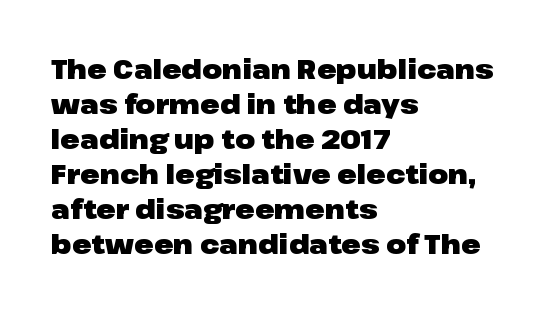
{"italic": "no", "bold": "yes", "underline": "no", "align": "left", "line_spacing": "normal", "line_spacing_ratio": 1.35, "letter_spacing": "normal", "letter_spacing_em": 0.0, "glyph_px": 26}
